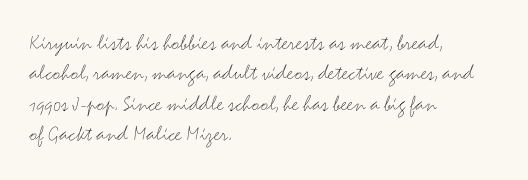
Q: Is the text bold? A: No.
Q: Is the text italic (slanted)? A: Yes.
Q: Is the text underlined? A: No.
Q: How is the paragraph aligned? A: Left-aligned.
Q: Is the spacing between letters normal or unusually wide? A: Normal.
Q: Is the spacing between lines tight, normal or loose? A: Normal.
